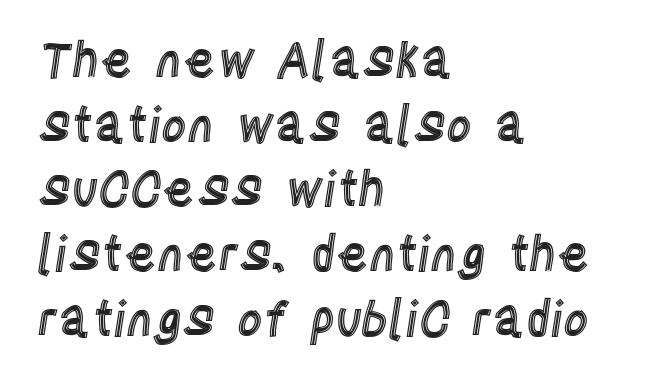
The image shows 49 px condensed type; set left-aligned, normal line spacing (1.32x), normal letter spacing, not underlined; a large x-height.
